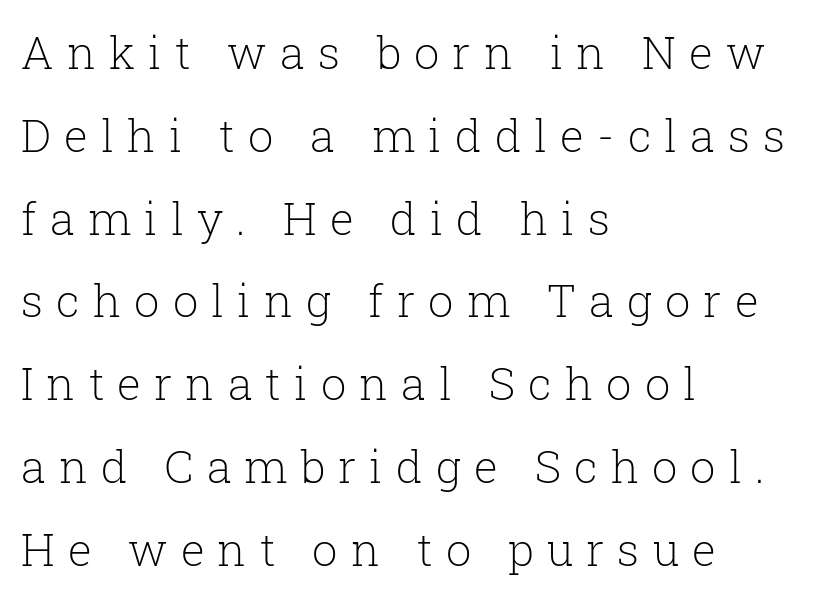
Q: Is the text bold? A: No.
Q: Is the text italic (slanted)? A: No, it is upright.
Q: Is the typeface a serif or a sans-serif typeface? A: Serif.
Q: Is the text underlined? A: No.
Q: How is the paragraph aligned? A: Left-aligned.
Q: Is the spacing between letters normal or unusually wide? A: Unusually wide.
Q: Width (condensed, normal, or wide)? A: Normal.
Q: Stroke contrast? A: Low.
Q: x-height? A: Medium.
Q: Monospaced? A: No.
